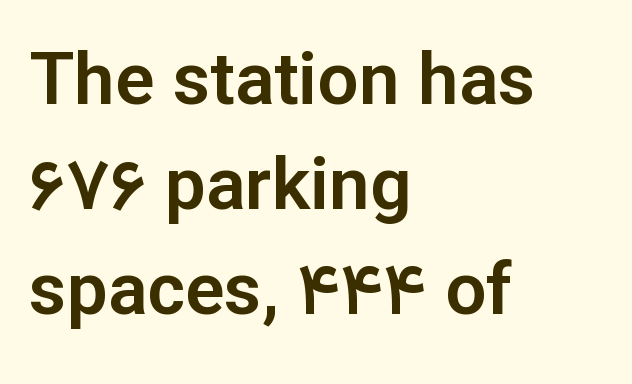
If you drew a ruler down the left edge, every line would touch it. Beneath every word, the page is bare. Look at the bottom of the vertical strokes: they stop flat, with no serifs. Italic? Not at all — the glyphs are vertical. Look at the tracking — it's just the regular setting, nothing added. Here the designer chose a conventional face with non-uniform glyph widths.
